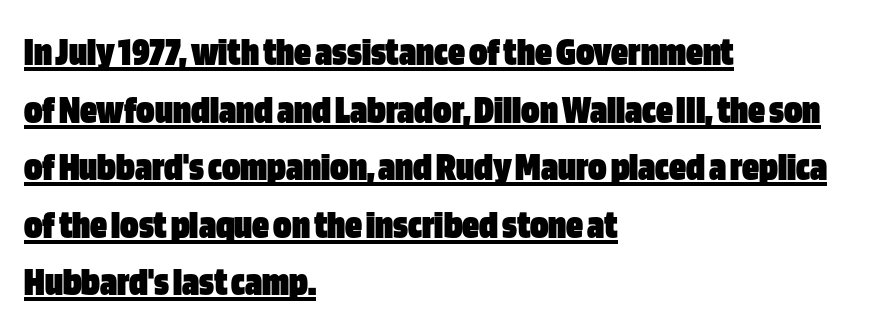
The image shows 42 px heavy, condensed sans-serif type, upright; set left-aligned, normal line spacing (1.37x), normal letter spacing, underlined; low stroke contrast and a large x-height.
